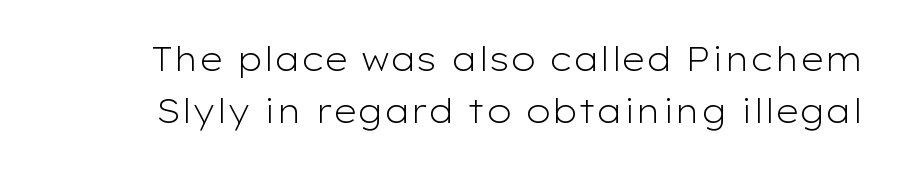
The image shows 33 px light, wide sans-serif type, upright; set normal line spacing (1.57x), normal letter spacing, not underlined; low stroke contrast and a medium x-height.
